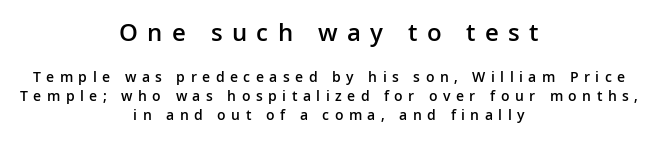
Q: Is the text bold? A: Semi-bold.
Q: Is the text italic (slanted)? A: No, it is upright.
Q: Is the text underlined? A: No.
Q: How is the paragraph aligned? A: Centered.
Q: Is the spacing between letters normal or unusually wide? A: Unusually wide.
Q: Is the spacing between lines tight, normal or loose? A: Normal.
Q: Which block of text is set in a larger size, the first (top) or the second (bottom)? A: The first (top) one.
